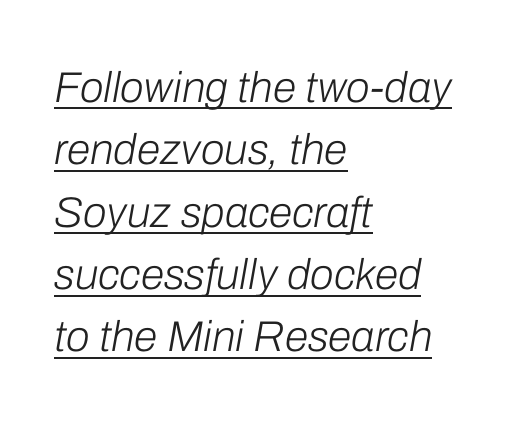
Q: Is the text bold? A: No.
Q: Is the text italic (slanted)? A: Yes, it leans right by about 10 degrees.
Q: Is the text underlined? A: Yes.
Q: How is the paragraph aligned? A: Left-aligned.
Q: Is the spacing between letters normal or unusually wide? A: Normal.
Q: Is the spacing between lines tight, normal or loose? A: Normal.
Q: Width (condensed, normal, or wide)? A: Normal.
Q: Stroke contrast? A: Low.
Q: x-height? A: Medium.
Q: Monospaced? A: No.
